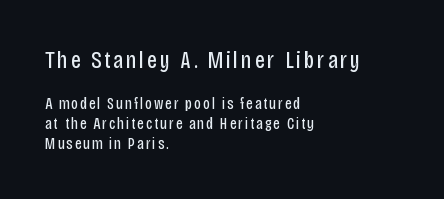
Q: Is the text bold? A: No.
Q: Is the text italic (slanted)? A: No, it is upright.
Q: Is the text underlined? A: No.
Q: How is the paragraph aligned? A: Left-aligned.
Q: Which block of text is set in a larger size, the first (top) or the second (bottom)? A: The first (top) one.
